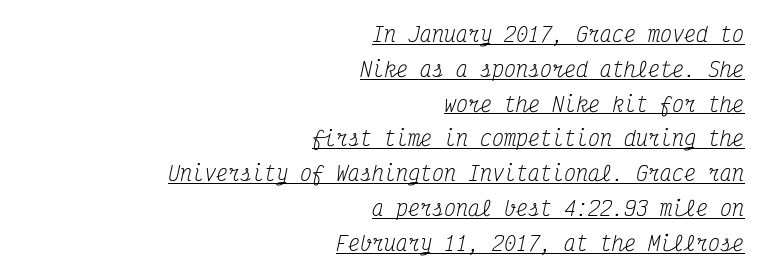
The face looks like a standard text weight, possibly lighter. All the whitespace from short lines collects on the left. A baseline rule has been typeset under these characters. Tracking here is standard; glyphs follow each other at the usual distance.
